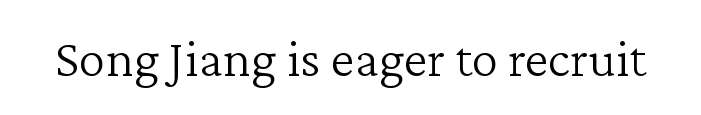
{"serif": "yes", "italic": "no", "bold": "no", "weight": "light", "width": "normal", "stroke_contrast": "low", "x_height": "medium", "monospaced": "no", "underline": "no", "letter_spacing": "normal", "letter_spacing_em": 0.0, "glyph_px": 54}
